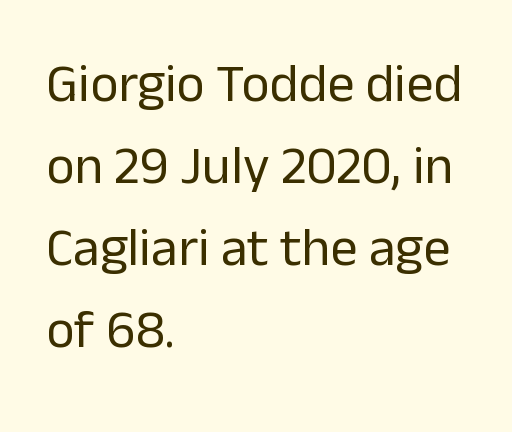
The image shows 54 px regular-weight sans-serif type, upright; set left-aligned, normal line spacing (1.52x), normal letter spacing, not underlined; low stroke contrast and a medium x-height.
